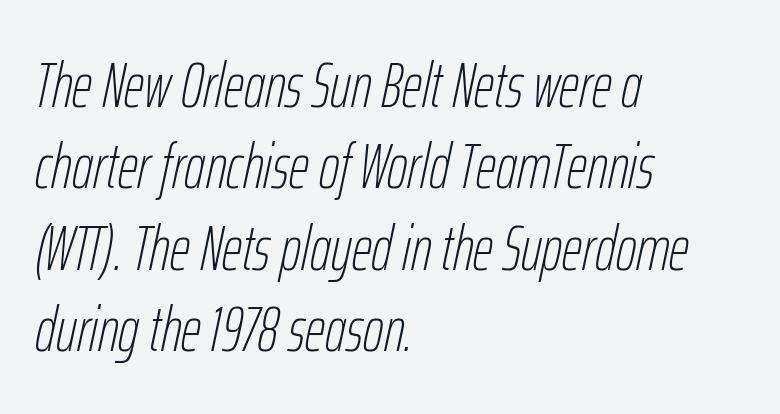
Yep, that's italic — everything's leaning. Spacing between characters is what you'd get straight out of the box. The space beneath each line is pristine and unruled. The rendering uses natural spacing where letterforms have individual widths. Compared with typical paragraphs, the rows here are spaced about the same. The strokes are not fattened; the text isn't bold.
